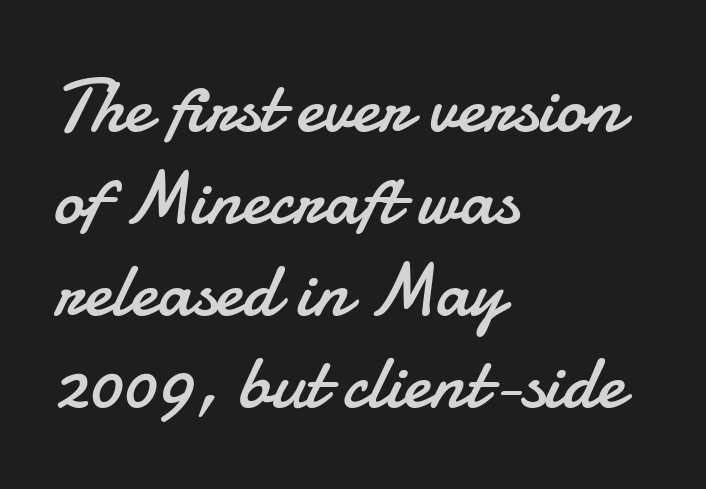
The letters carry no serifs — their stems end cleanly without finishing strokes. The text block is weighted toward the left margin, trailing off unevenly rightward. Clear beneath every line of the passage. Varying glyph widths throughout — classic text-font behaviour. These lines keep a tight, regular rhythm from letter to letter.
